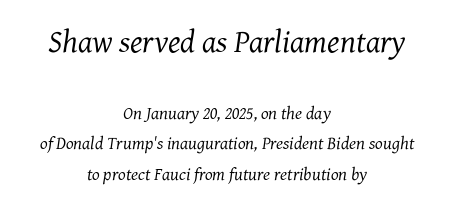
{"serif": "yes", "italic": "yes", "lean": "right", "slant_degrees": 7, "bold": "no", "weight": "regular", "width": "normal", "stroke_contrast": "medium", "x_height": "medium", "monospaced": "no", "underline": "no", "align": "center", "line_spacing": "normal", "line_spacing_ratio": 1.69, "letter_spacing": "normal", "letter_spacing_em": 0.0, "larger_block": "first", "size_ratio": 1.78, "glyph_px": 32}
